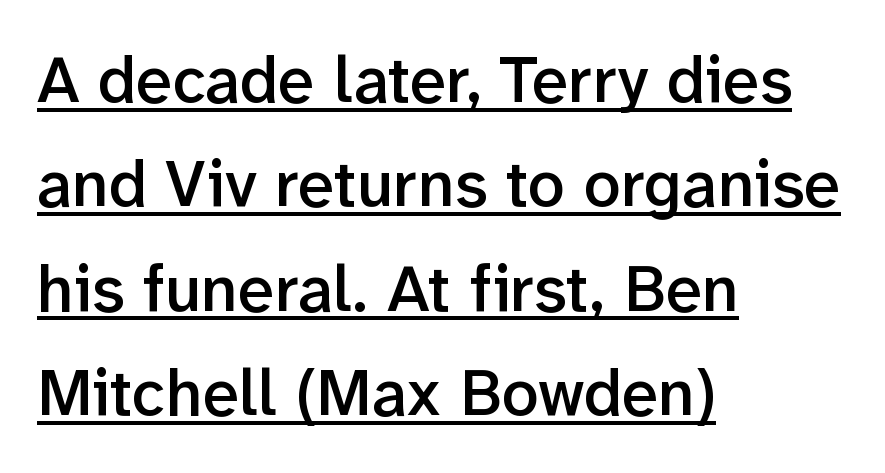
{"serif": "no", "italic": "no", "bold": "semi", "weight": "semibold", "width": "normal", "stroke_contrast": "low", "x_height": "medium", "monospaced": "no", "underline": "yes", "align": "left", "line_spacing": "normal", "line_spacing_ratio": 1.58, "letter_spacing": "normal", "letter_spacing_em": 0.0, "glyph_px": 66}
